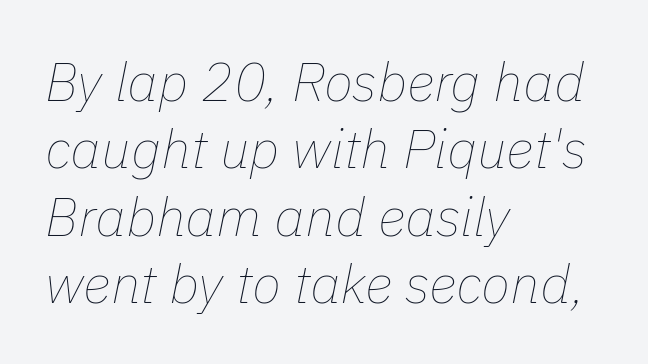
Q: Is the text bold? A: No.
Q: Is the text italic (slanted)? A: Yes, it leans right by about 11 degrees.
Q: Is the text underlined? A: No.
Q: How is the paragraph aligned? A: Left-aligned.
Q: Is the spacing between letters normal or unusually wide? A: Normal.
Q: Is the spacing between lines tight, normal or loose? A: Normal.
Q: Width (condensed, normal, or wide)? A: Normal.
Q: Stroke contrast? A: Low.
Q: x-height? A: Medium.
Q: Monospaced? A: No.
